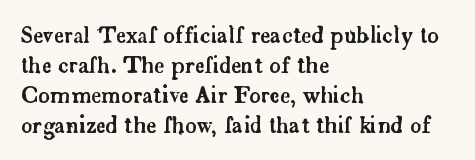
{"italic": "no", "underline": "no", "align": "left", "line_spacing": "normal", "line_spacing_ratio": 1.37, "letter_spacing": "normal", "letter_spacing_em": 0.0, "glyph_px": 22}
